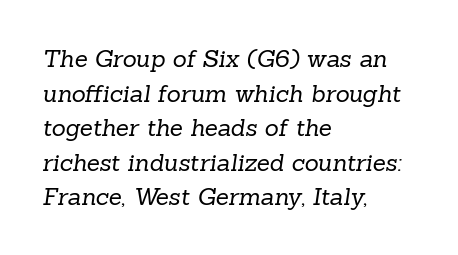
Q: Is the text bold? A: No.
Q: Is the text underlined? A: No.
Q: How is the paragraph aligned? A: Left-aligned.
Q: Is the spacing between letters normal or unusually wide? A: Normal.
Q: Is the spacing between lines tight, normal or loose? A: Normal.
